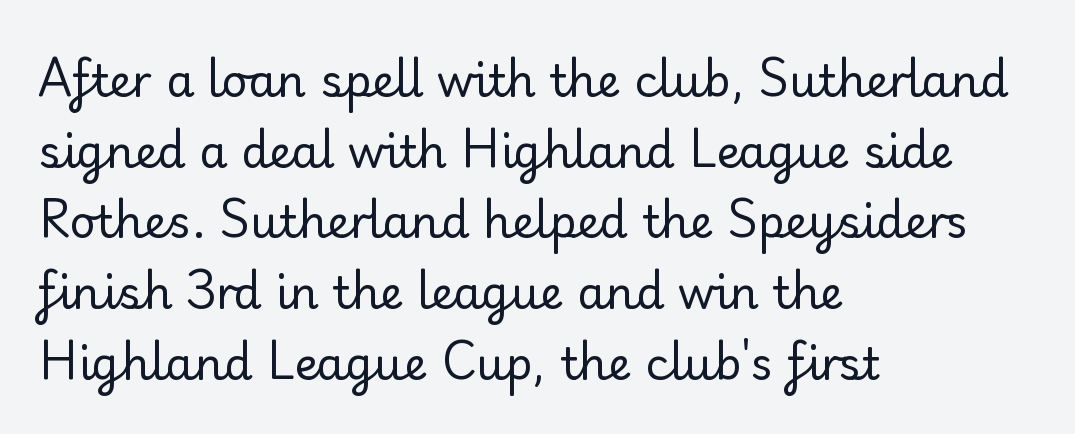
The image shows 45 px regular-weight sans-serif type, upright; set left-aligned, normal line spacing (1.57x), normal letter spacing, not underlined; low stroke contrast and a small x-height.
